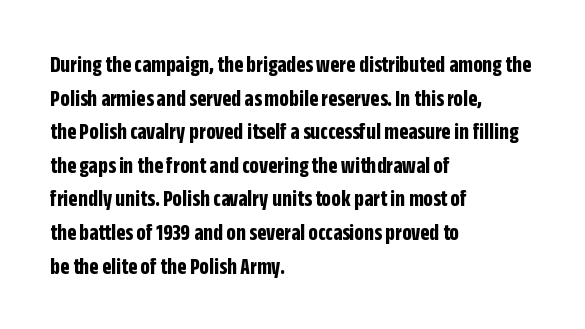
Any mark beneath the type? The region is blank. Regular leading. The face used here is rendered with its standard letterfit. These words are printed bold, with thick strokes throughout. Italic? Not at all — the glyphs are vertical. Left-aligned paragraph, ragged on the right.
